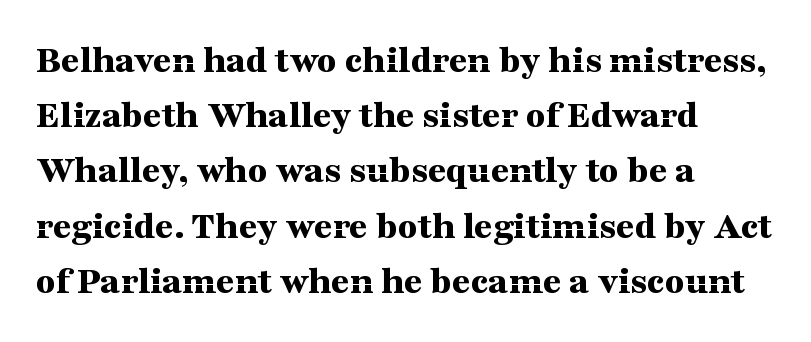
{"serif": "yes", "italic": "no", "bold": "yes", "weight": "bold", "width": "wide", "stroke_contrast": "medium", "x_height": "medium", "monospaced": "no", "underline": "no", "align": "left", "line_spacing": "normal", "line_spacing_ratio": 1.38, "letter_spacing": "normal", "letter_spacing_em": 0.0, "glyph_px": 40}
